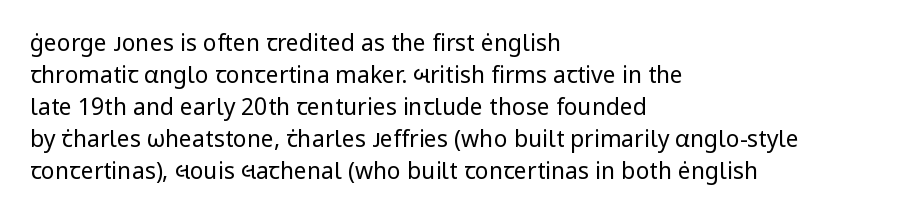
Q: Is the text bold? A: No.
Q: Is the text italic (slanted)? A: No, it is upright.
Q: Is the text underlined? A: No.
Q: How is the paragraph aligned? A: Left-aligned.
Q: Is the spacing between letters normal or unusually wide? A: Normal.
Q: Is the spacing between lines tight, normal or loose? A: Normal.
